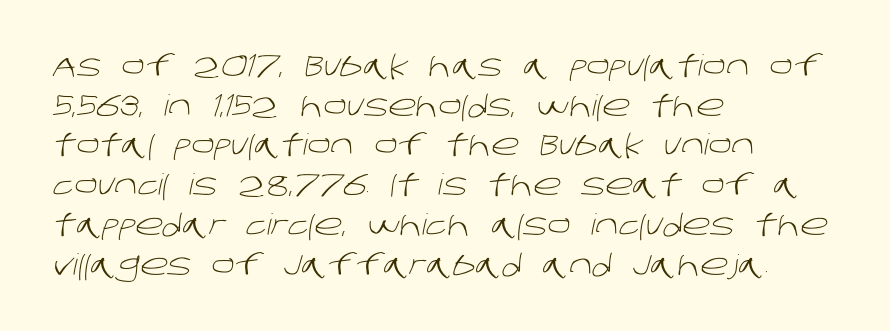
The image shows 29 px light sans-serif type; set left-aligned, normal line spacing (1.37x), normal letter spacing, not underlined; low stroke contrast and a large x-height.
